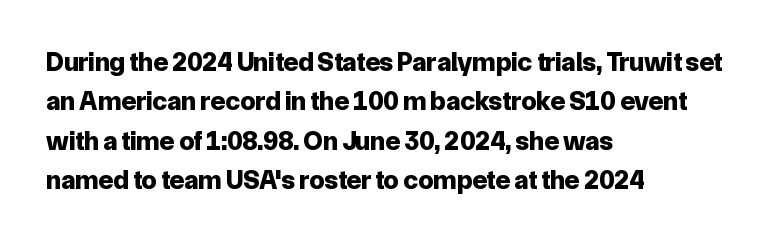
{"italic": "no", "bold": "yes", "underline": "no", "align": "left", "line_spacing": "normal", "line_spacing_ratio": 1.46, "letter_spacing": "normal", "letter_spacing_em": 0.0, "glyph_px": 27}
